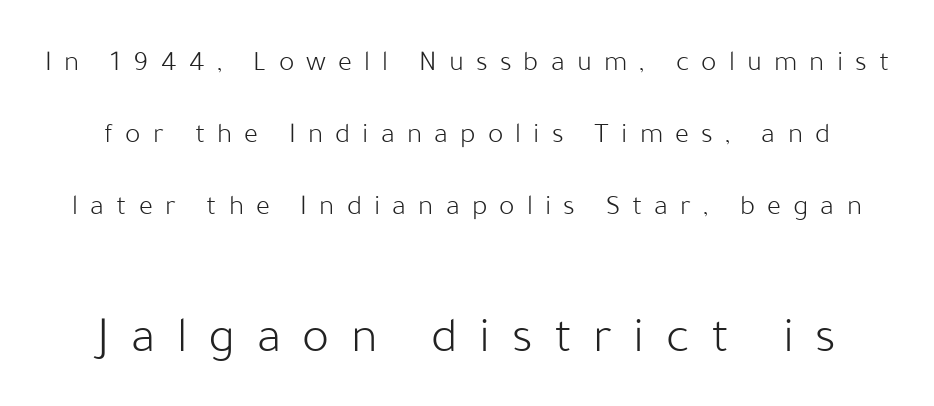
{"serif": "no", "italic": "no", "bold": "no", "weight": "light", "width": "normal", "stroke_contrast": "low", "x_height": "medium", "monospaced": "no", "underline": "no", "line_spacing": "loose", "line_spacing_ratio": 2.48, "letter_spacing": "wide", "letter_spacing_em": 0.42, "larger_block": "second", "size_ratio": 1.76, "glyph_px": 51}
